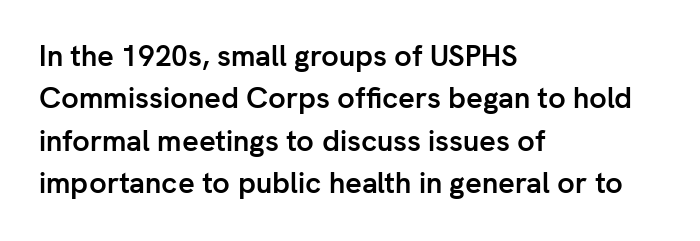
Is the type bold? Yes — the strokes are clearly thick and heavy. Stroke terminals: plain, sans-serif. Inter-character spacing is left at the font's built-in metrics. The zone under the glyphs is completely vacant. This sample is left-justified, so line endings fall wherever the words run out.
